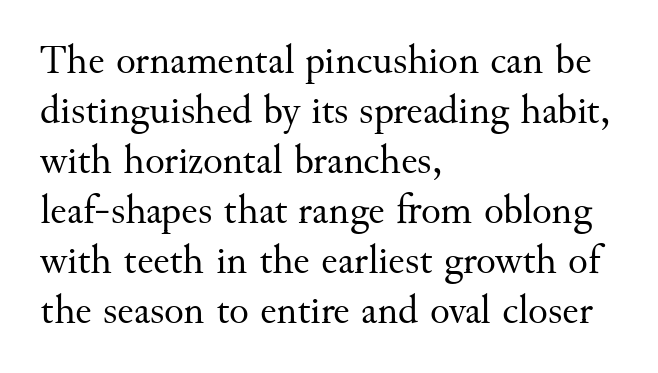
Q: Is the text bold? A: No.
Q: Is the text italic (slanted)? A: No, it is upright.
Q: Is the typeface a serif or a sans-serif typeface? A: Serif.
Q: Is the text underlined? A: No.
Q: How is the paragraph aligned? A: Left-aligned.
Q: Is the spacing between letters normal or unusually wide? A: Normal.
Q: Width (condensed, normal, or wide)? A: Normal.
Q: Stroke contrast? A: Medium.
Q: x-height? A: Small.
Q: Monospaced? A: No.
